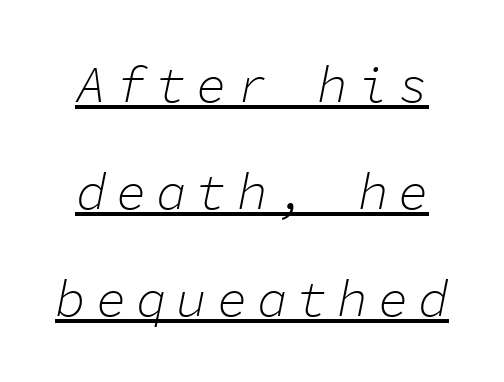
{"italic": "yes", "lean": "right", "slant_degrees": 11, "bold": "no", "weight": "light", "width": "normal", "stroke_contrast": "low", "x_height": "medium", "monospaced": "yes", "underline": "yes", "line_spacing": "loose", "line_spacing_ratio": 2.1, "glyph_px": 51}
